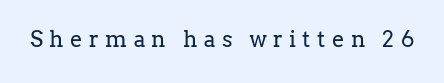
The image shows 22 px text type, upright; set unusually wide letter spacing (+0.3 em), not underlined.
